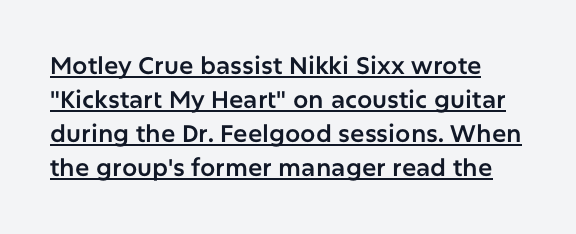
The rendering uses the underline text-decoration. If you drew a line through each stem, it would be perfectly vertical. Is there much room between lines? A standard amount, neither cramped nor airy. Glyph-to-glyph distance matches everyday printed text.
